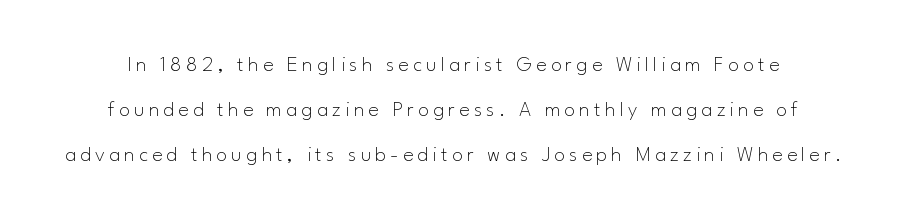
Q: Is the text bold? A: No.
Q: Is the text italic (slanted)? A: No, it is upright.
Q: Is the text underlined? A: No.
Q: Is the spacing between lines tight, normal or loose? A: Loose.
